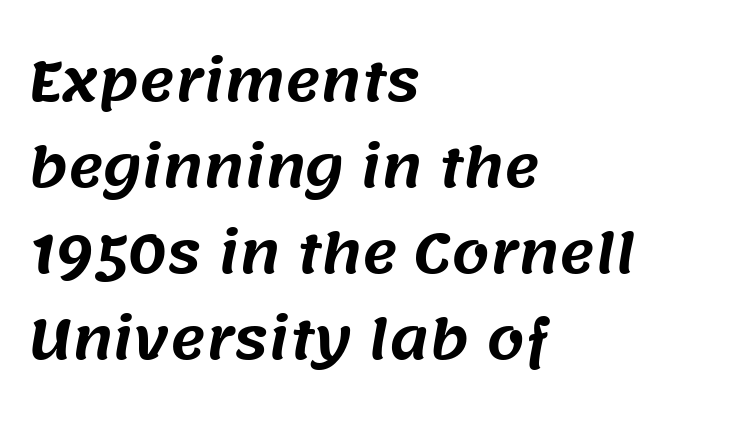
Q: Is the typeface a serif or a sans-serif typeface? A: Sans-serif.
Q: Is the text underlined? A: No.
Q: How is the paragraph aligned? A: Left-aligned.
Q: Is the spacing between letters normal or unusually wide? A: Normal.
Q: Is the spacing between lines tight, normal or loose? A: Normal.
Q: Width (condensed, normal, or wide)? A: Normal.
Q: Stroke contrast? A: Medium.
Q: x-height? A: Large.
Q: Monospaced? A: No.
